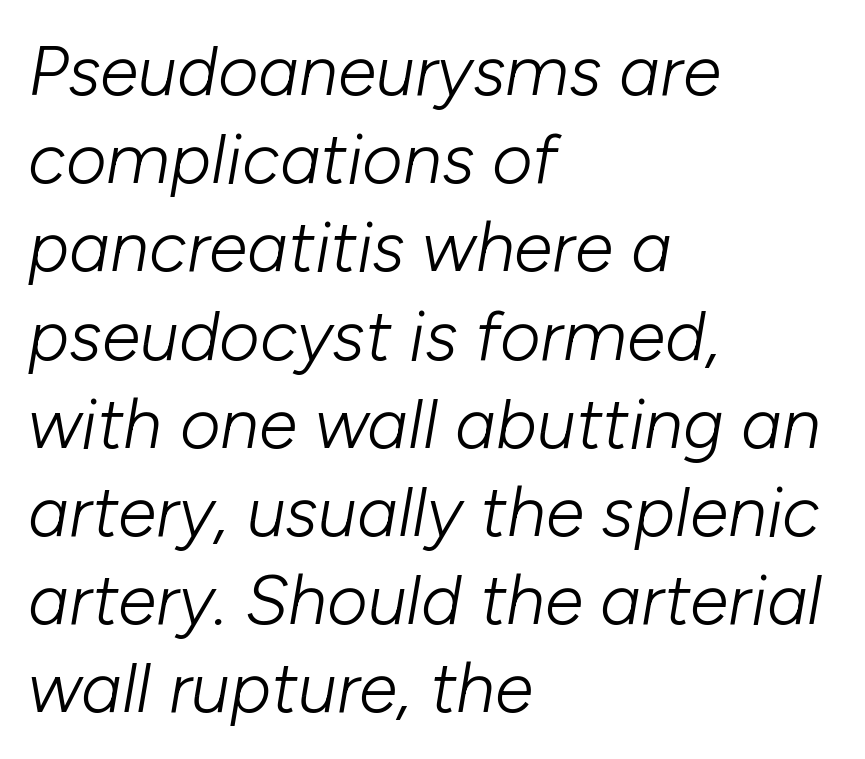
The image shows 70 px light type, italic (leaning right); set left-aligned, normal line spacing (1.26x), normal letter spacing, not underlined; low stroke contrast and a medium x-height.
